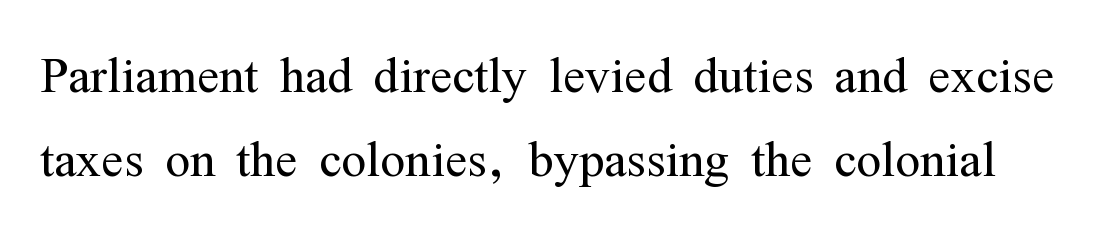
The image shows 66 px light, condensed serif type, upright; set normal line spacing (1.27x), normal letter spacing, not underlined; medium stroke contrast and a medium x-height.
